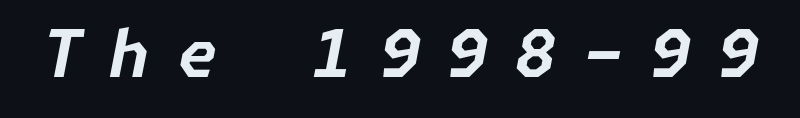
Q: Is the text bold? A: Yes.
Q: Is the text italic (slanted)? A: Yes, it leans right by about 11 degrees.
Q: Is the text underlined? A: No.
Q: Is the spacing between letters normal or unusually wide? A: Unusually wide.
Q: Width (condensed, normal, or wide)? A: Normal.
Q: Stroke contrast? A: Low.
Q: x-height? A: Medium.
